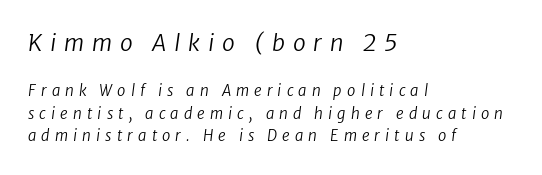
The image shows 23 px text type, italic (leaning right); set left-aligned, normal line spacing (1.51x), unusually wide letter spacing (+0.34 em), not underlined; the first (top) block is 1.53x larger.
